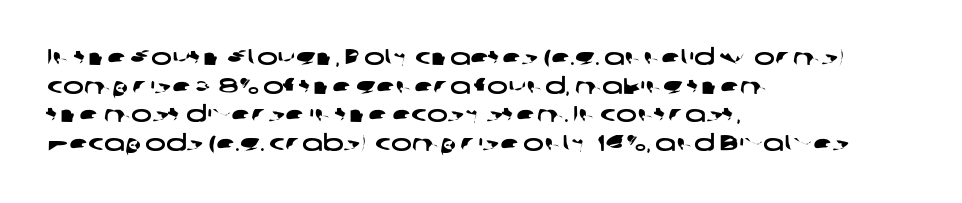
Q: Is the text underlined? A: No.
Q: How is the paragraph aligned? A: Left-aligned.
Q: Is the spacing between letters normal or unusually wide? A: Normal.
Q: Is the spacing between lines tight, normal or loose? A: Normal.
